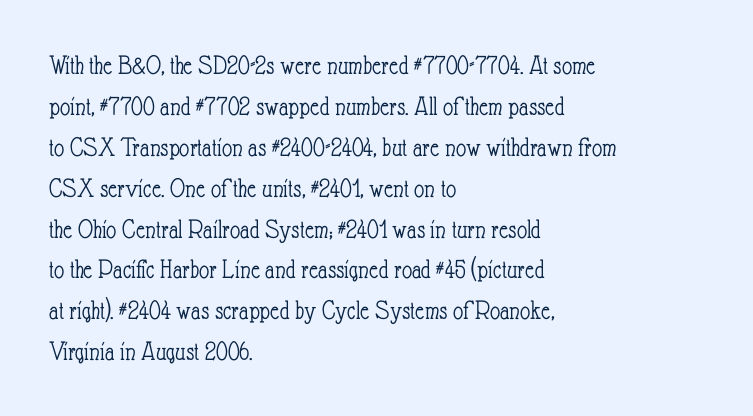
Upright lettering throughout. Honestly, there is no underline to notice here at all. There is no visible air inserted between adjacent glyphs. The designer left line spacing at the default.
